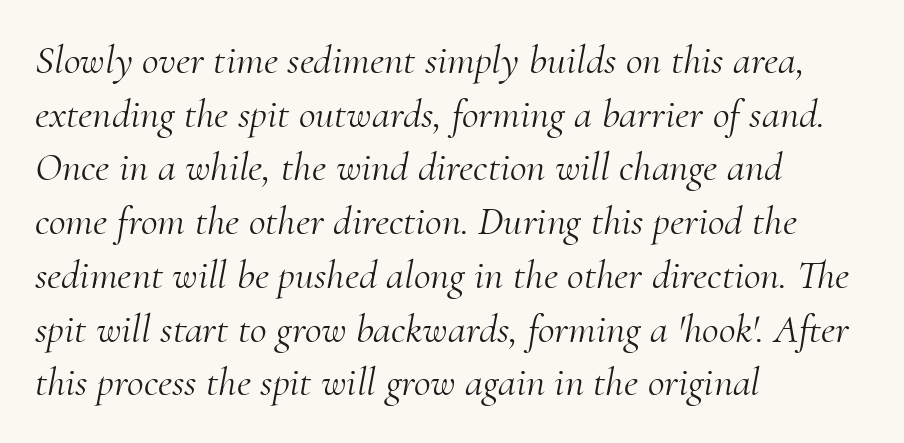
{"serif": "yes", "italic": "yes", "lean": "right", "slant_degrees": 10, "bold": "no", "weight": "light", "width": "normal", "stroke_contrast": "medium", "x_height": "small", "monospaced": "no", "underline": "no", "align": "left", "line_spacing": "normal", "line_spacing_ratio": 1.31, "letter_spacing": "normal", "letter_spacing_em": 0.0, "glyph_px": 41}
